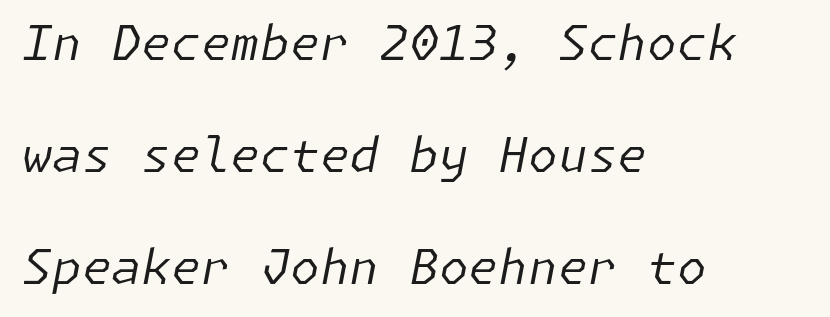
There's an unmistakable incline to the writing here. The lines are quadded left. The typesetting does not lean heavy: it is not bold. Descender tails drop into unmarked territory. The designer dialed line spacing up above the default.
